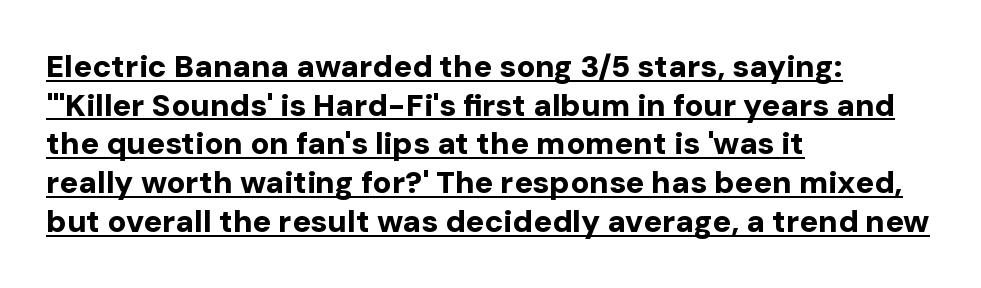
Q: Is the text bold? A: Yes.
Q: Is the text italic (slanted)? A: No, it is upright.
Q: Is the typeface a serif or a sans-serif typeface? A: Sans-serif.
Q: Is the text underlined? A: Yes.
Q: How is the paragraph aligned? A: Left-aligned.
Q: Is the spacing between letters normal or unusually wide? A: Normal.
Q: Is the spacing between lines tight, normal or loose? A: Normal.
Q: Width (condensed, normal, or wide)? A: Normal.
Q: Stroke contrast? A: Low.
Q: x-height? A: Medium.
Q: Monospaced? A: No.
